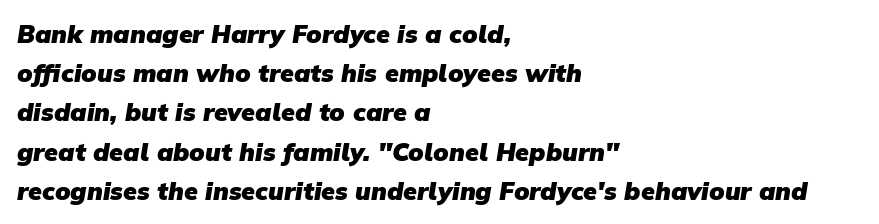
{"bold": "yes", "underline": "no", "align": "left", "line_spacing": "normal", "line_spacing_ratio": 1.57, "letter_spacing": "normal", "letter_spacing_em": 0.0, "glyph_px": 25}
